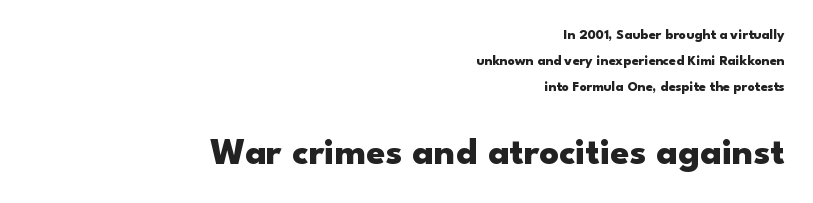
Q: Is the text bold? A: Yes.
Q: Is the text italic (slanted)? A: No, it is upright.
Q: Is the typeface a serif or a sans-serif typeface? A: Sans-serif.
Q: Is the text underlined? A: No.
Q: How is the paragraph aligned? A: Right-aligned.
Q: Is the spacing between letters normal or unusually wide? A: Normal.
Q: Which block of text is set in a larger size, the first (top) or the second (bottom)? A: The second (bottom) one.
Q: Width (condensed, normal, or wide)? A: Wide.
Q: Stroke contrast? A: Low.
Q: x-height? A: Small.
Q: Monospaced? A: No.
